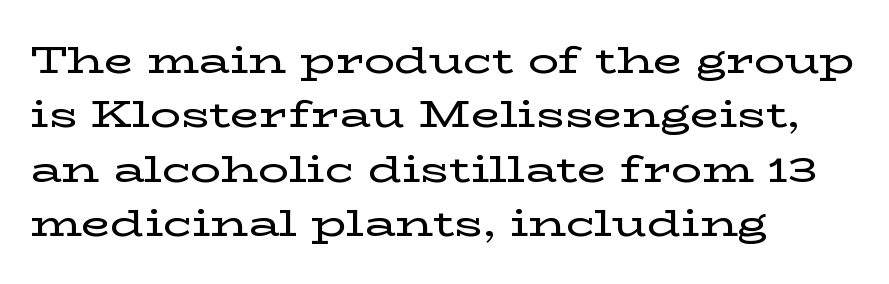
The passage shown is typed in a proportional face where columns would drift. No italicization has been applied; the sample stays upright. Whoever set this chose a conventional vertical rhythm. Default kerning and tracking; the words read as compact shapes. This rendering features lettering with no underline. The typeface chosen for these lines features serifs.
